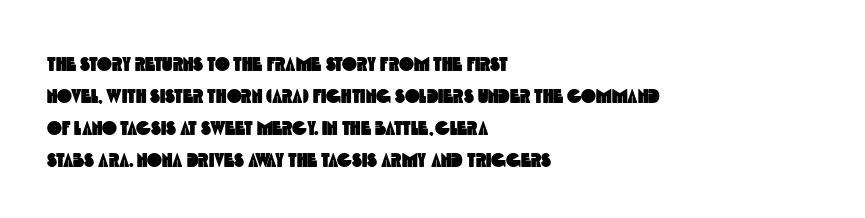
Q: Is the text underlined? A: No.
Q: How is the paragraph aligned? A: Left-aligned.
Q: Is the spacing between letters normal or unusually wide? A: Normal.
Q: Is the spacing between lines tight, normal or loose? A: Normal.
